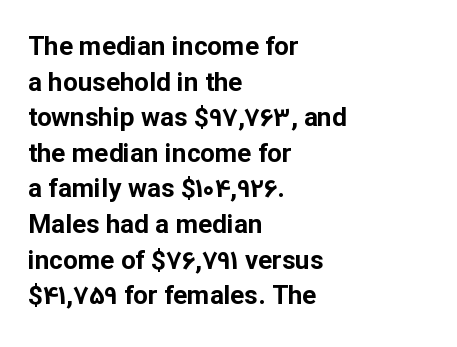
Descenders are the only things crossing below the line. Weight: bold. The tracking reads as untouched default to a designer's eye. A typesetter would mark this as roman, not italic.
